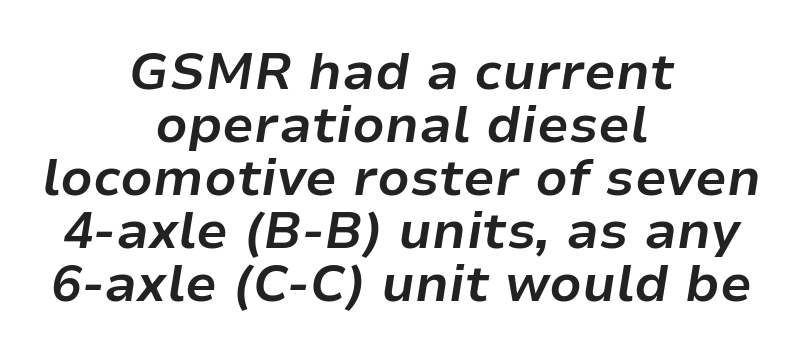
Decoration check: the copy has no underline. Here the designer chose a conventional face with non-uniform glyph widths. The face used here is rendered with its standard letterfit. You could barely slide anything between these rows. Typesetter's note: full bold, strokes at maximum text heaviness.
